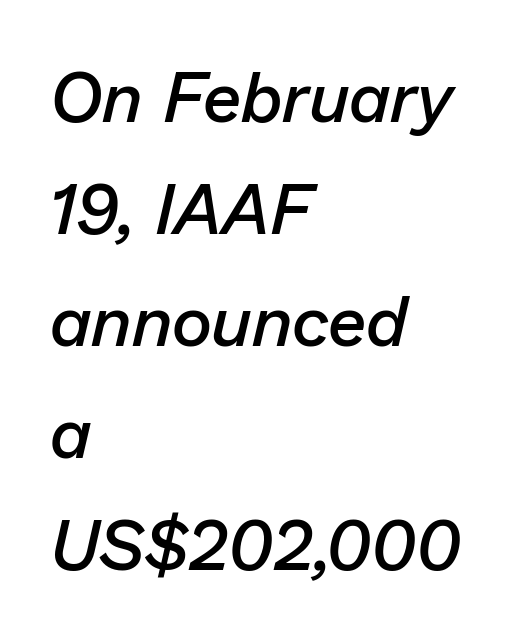
A fair bit of extra ink — the face is semibold, not bold. The rows are spaced the way most documents space them. The letters are slanted; this is an italic face. This rendering features lettering with no underline. A typesetter would call this proportional, since set widths differ per character. The letterforms sit shoulder to shoulder at normal distance.
